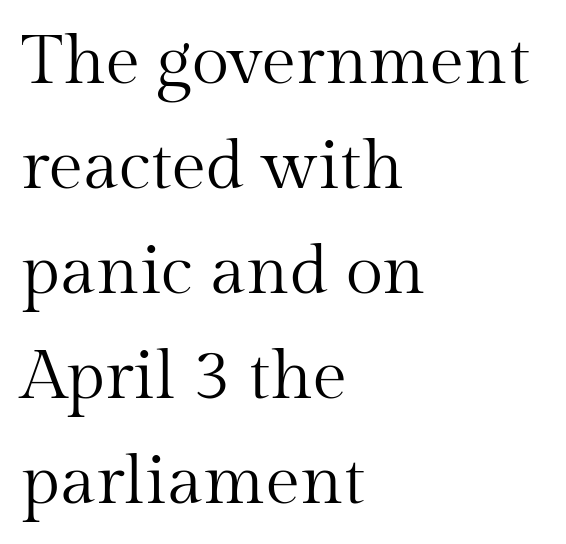
{"serif": "yes", "italic": "no", "bold": "no", "weight": "regular", "width": "normal", "stroke_contrast": "medium", "x_height": "medium", "monospaced": "no", "underline": "no", "align": "left", "line_spacing": "normal", "line_spacing_ratio": 1.52, "letter_spacing": "normal", "letter_spacing_em": 0.0, "glyph_px": 69}
